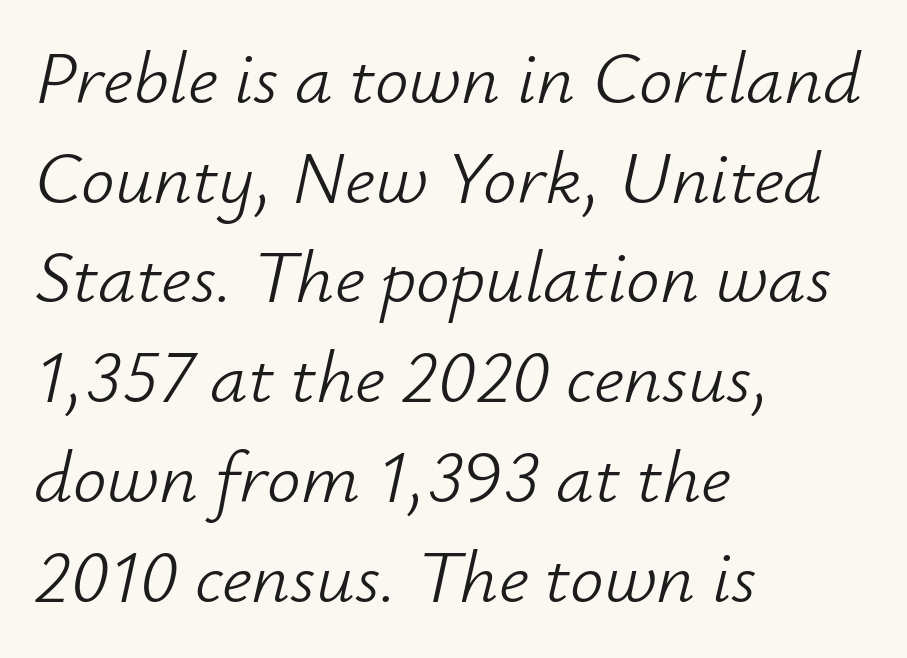
{"italic": "yes", "lean": "right", "slant_degrees": 12, "bold": "no", "weight": "light", "width": "normal", "stroke_contrast": "low", "x_height": "small", "monospaced": "no", "underline": "no", "align": "left", "line_spacing": "normal", "line_spacing_ratio": 1.33, "letter_spacing": "normal", "letter_spacing_em": 0.0, "glyph_px": 75}
